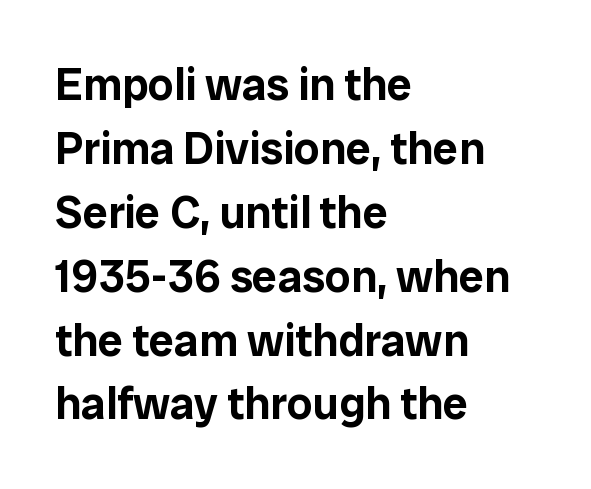
{"serif": "no", "italic": "no", "width": "normal", "stroke_contrast": "low", "x_height": "medium", "monospaced": "no", "underline": "no", "align": "left", "line_spacing": "normal", "line_spacing_ratio": 1.42, "letter_spacing": "normal", "letter_spacing_em": 0.0, "glyph_px": 45}
